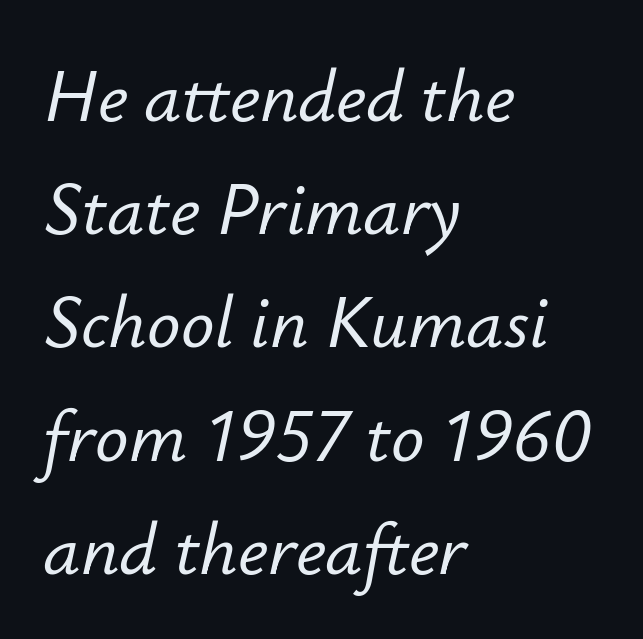
Q: Is the text italic (slanted)? A: Yes, it leans right by about 12 degrees.
Q: Is the text underlined? A: No.
Q: How is the paragraph aligned? A: Left-aligned.
Q: Is the spacing between letters normal or unusually wide? A: Normal.
Q: Is the spacing between lines tight, normal or loose? A: Normal.
Q: Width (condensed, normal, or wide)? A: Normal.
Q: Stroke contrast? A: Low.
Q: x-height? A: Small.
Q: Monospaced? A: No.
